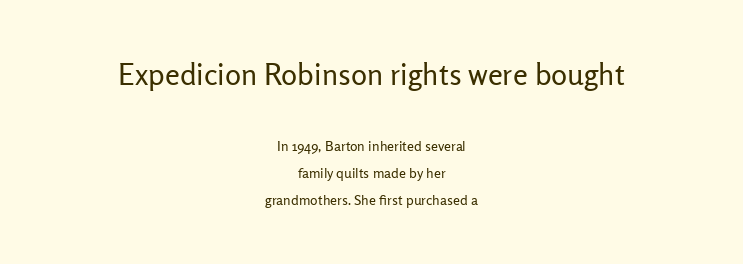
The image shows 30 px regular-weight sans-serif type, upright; set centered, loose line spacing (1.93x), normal letter spacing, not underlined; the first (top) block is 2.14x larger; low stroke contrast and a medium x-height.
